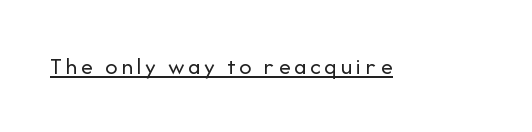
The image shows 24 px text type, upright; set underlined.
